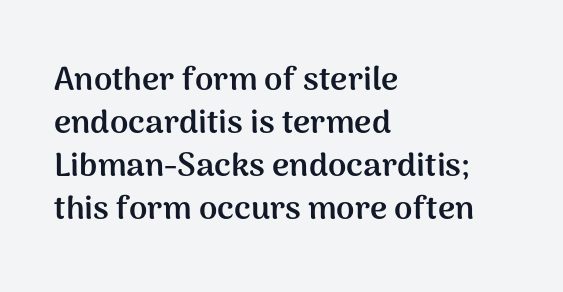
{"serif": "no", "italic": "no", "bold": "yes", "weight": "semibold", "width": "normal", "stroke_contrast": "medium", "x_height": "medium", "monospaced": "no", "underline": "no", "align": "left", "line_spacing": "normal", "line_spacing_ratio": 1.3, "letter_spacing": "normal", "letter_spacing_em": 0.0, "glyph_px": 33}
